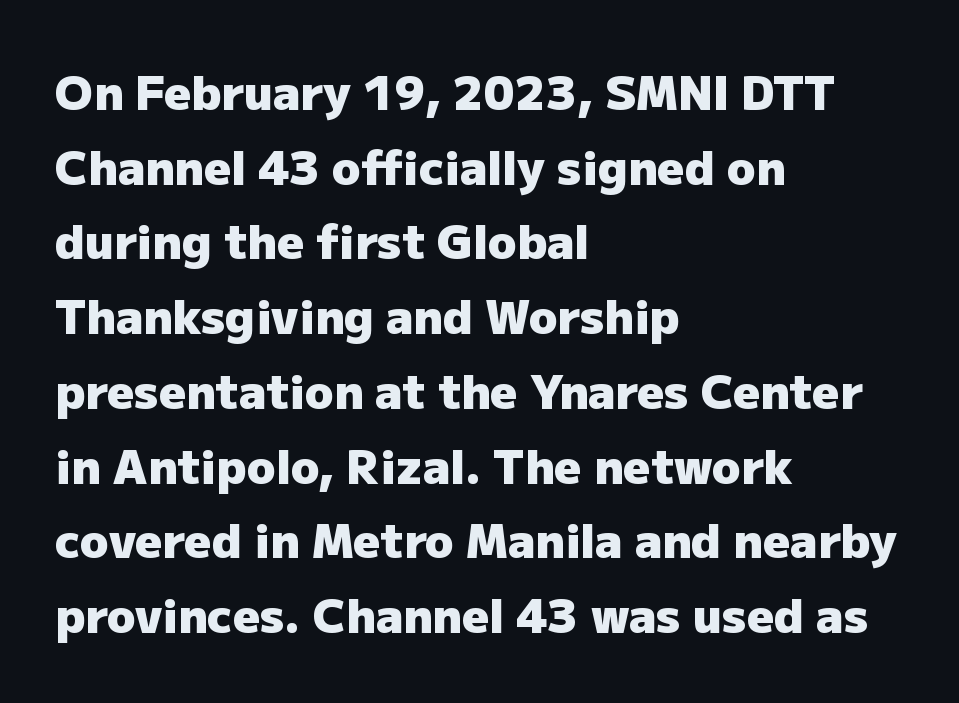
The image shows 47 px heavy sans-serif type, upright; set left-aligned, normal line spacing (1.59x), normal letter spacing, not underlined; low stroke contrast and a medium x-height.
